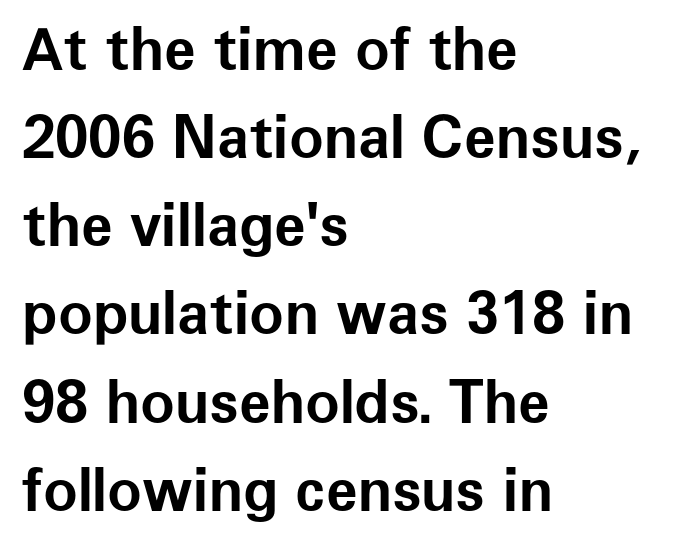
Q: Is the text bold? A: Yes.
Q: Is the text italic (slanted)? A: No, it is upright.
Q: Is the typeface a serif or a sans-serif typeface? A: Sans-serif.
Q: Is the text underlined? A: No.
Q: How is the paragraph aligned? A: Left-aligned.
Q: Is the spacing between letters normal or unusually wide? A: Normal.
Q: Is the spacing between lines tight, normal or loose? A: Normal.
Q: Width (condensed, normal, or wide)? A: Normal.
Q: Stroke contrast? A: Low.
Q: x-height? A: Medium.
Q: Monospaced? A: No.
